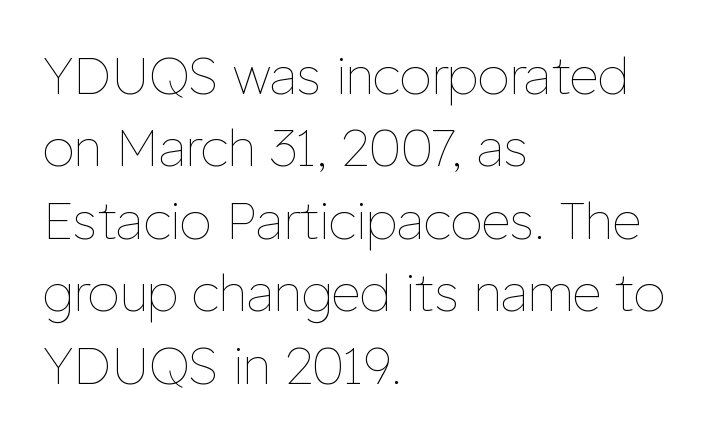
{"italic": "no", "bold": "no", "weight": "thin", "width": "normal", "stroke_contrast": "low", "x_height": "medium", "monospaced": "no", "underline": "no", "align": "left", "line_spacing": "normal", "line_spacing_ratio": 1.42, "letter_spacing": "normal", "letter_spacing_em": 0.0, "glyph_px": 51}
